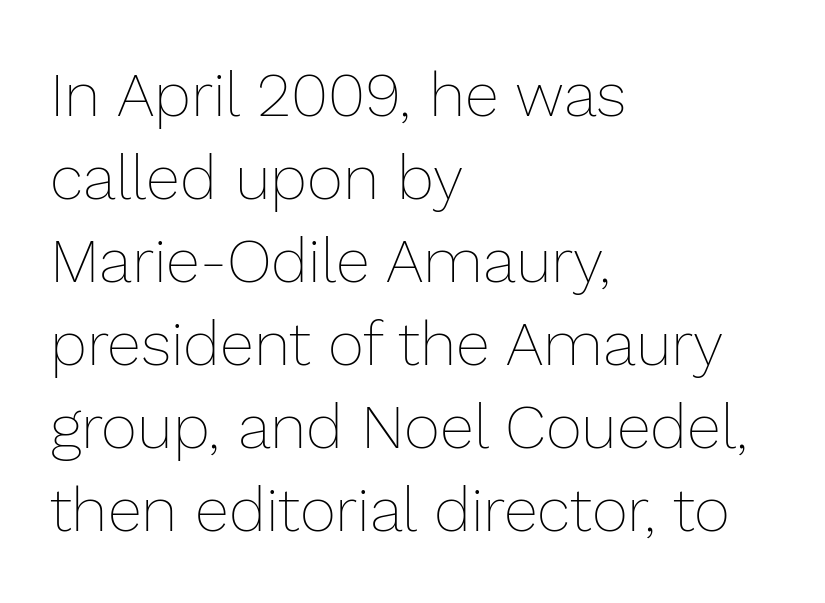
Typeset ragged right — the left edge is the straight one. Each word holds together tightly as a unit, with standard inter-letter gaps. Clear beneath every line of the passage. The characters are drawn with everyday or finer stroke widths. No italicization has been applied; the sample stays upright. These lines are rendered in a variable-pitch font.
